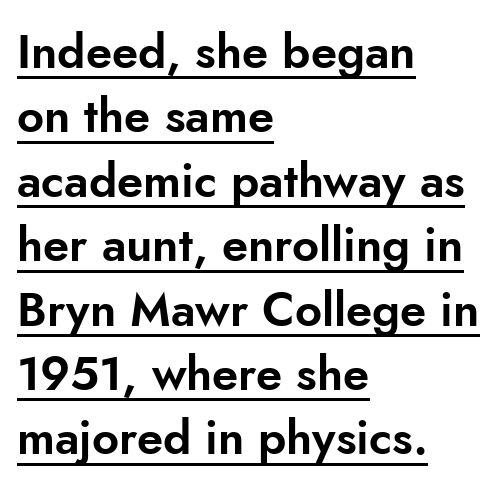
The image shows 47 px sans-serif type, upright; set left-aligned, normal line spacing (1.37x), normal letter spacing, underlined; low stroke contrast and a small x-height.
